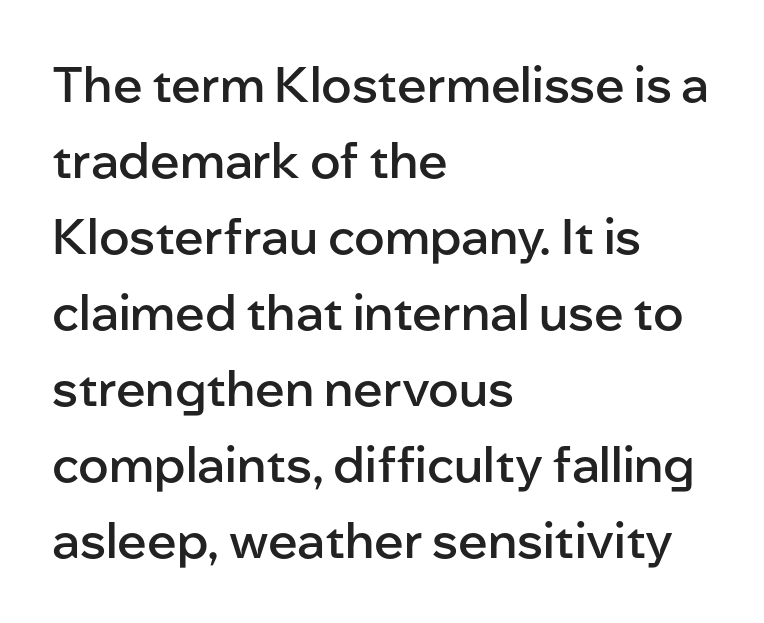
{"serif": "no", "italic": "no", "bold": "semi", "weight": "semibold", "width": "normal", "stroke_contrast": "low", "x_height": "medium", "monospaced": "no", "underline": "no", "align": "left", "line_spacing": "normal", "line_spacing_ratio": 1.55, "letter_spacing": "normal", "letter_spacing_em": 0.0, "glyph_px": 49}
